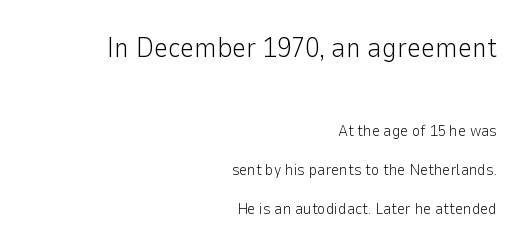
No heavy texture on the line: the type isn't bold. The lettering stays uniformly vertical, giving the passage a roman look. Is the block centered? No — it sits flush against the right margin. These two chunks differ in scale, with the top chunk taking the larger measure. Think of a printed novel: that variable character pitch is what you see here. Nope, no serifs anywhere on these letters.
